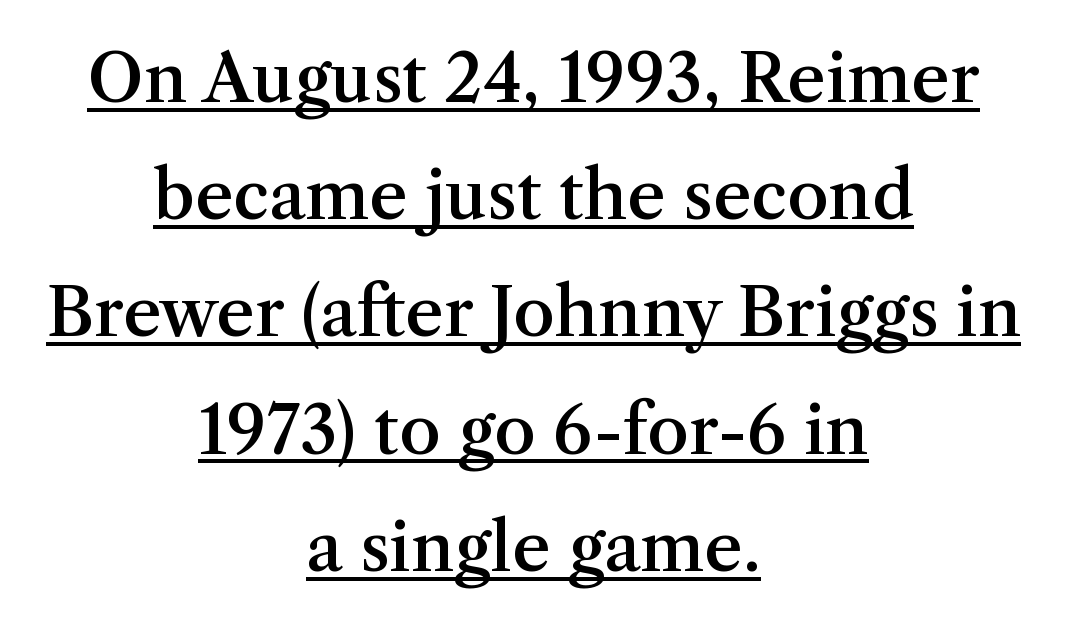
Descenders here cross a horizontal rule under the line. The type family on display is of the serif kind. In terms of letterspacing, this is plain default setting. These lines are centered, leaving both edges ragged. You could not count columns in this text — the font is proportionally spaced. These lines were composed using upright roman letters.
